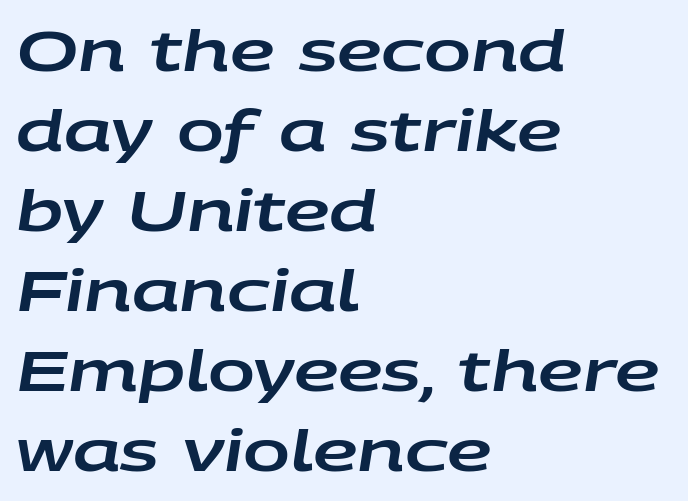
The image shows 56 px wide type, italic (leaning right); set left-aligned, normal line spacing (1.43x), normal letter spacing, not underlined; low stroke contrast and a large x-height.
